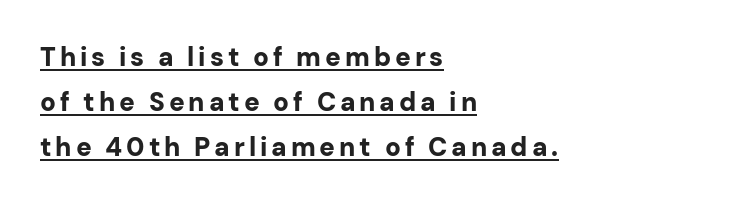
Q: Is the text bold? A: Yes.
Q: Is the text italic (slanted)? A: No, it is upright.
Q: Is the text underlined? A: Yes.
Q: How is the paragraph aligned? A: Left-aligned.
